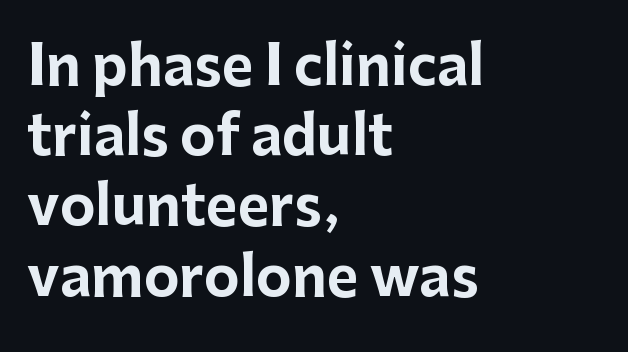
The image shows 54 px bold sans-serif type, upright; set left-aligned, normal line spacing (1.3x), normal letter spacing, not underlined; low stroke contrast and a medium x-height.
